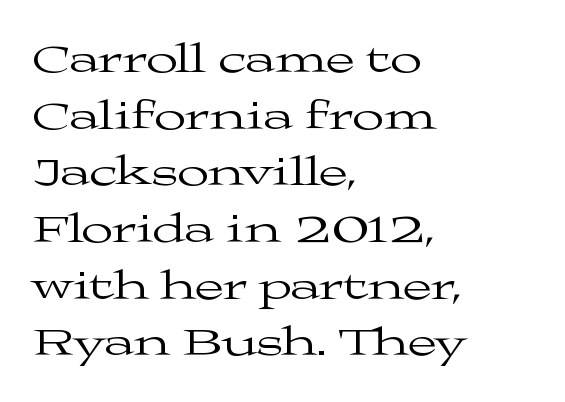
The image shows 42 px regular-weight, wide serif type, upright; set left-aligned, normal line spacing (1.35x), normal letter spacing, not underlined; medium stroke contrast and a medium x-height.
